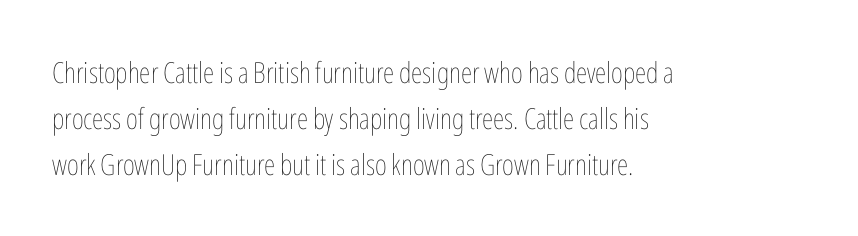
{"italic": "no", "bold": "no", "weight": "thin", "width": "condensed", "stroke_contrast": "low", "x_height": "medium", "monospaced": "no", "underline": "no", "align": "left", "line_spacing": "normal", "line_spacing_ratio": 1.58, "letter_spacing": "normal", "letter_spacing_em": 0.0, "glyph_px": 29}
